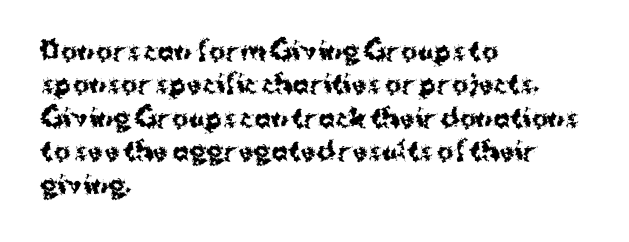
The image shows 25 px bold type, upright; set left-aligned, normal line spacing (1.34x), normal letter spacing, not underlined.
